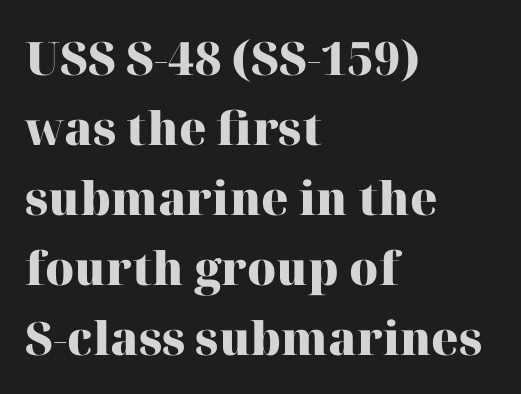
The image shows 46 px heavy serif type, upright; set left-aligned, normal line spacing (1.52x), normal letter spacing, not underlined; high stroke contrast and a medium x-height.
